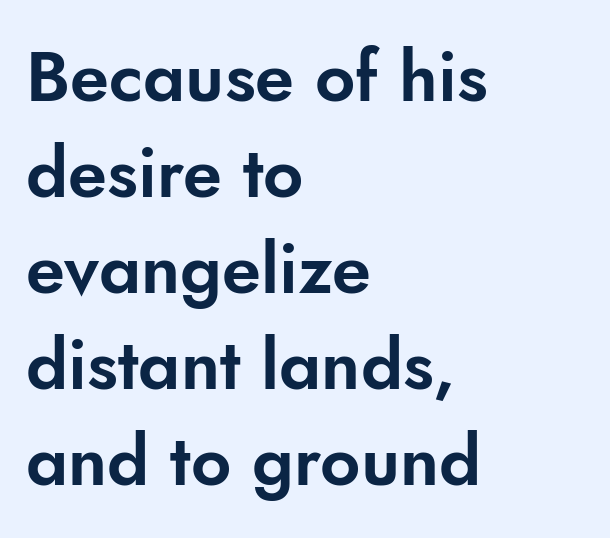
The image shows 70 px sans-serif type, upright; set left-aligned, normal line spacing (1.37x), normal letter spacing, not underlined; low stroke contrast and a small x-height.
